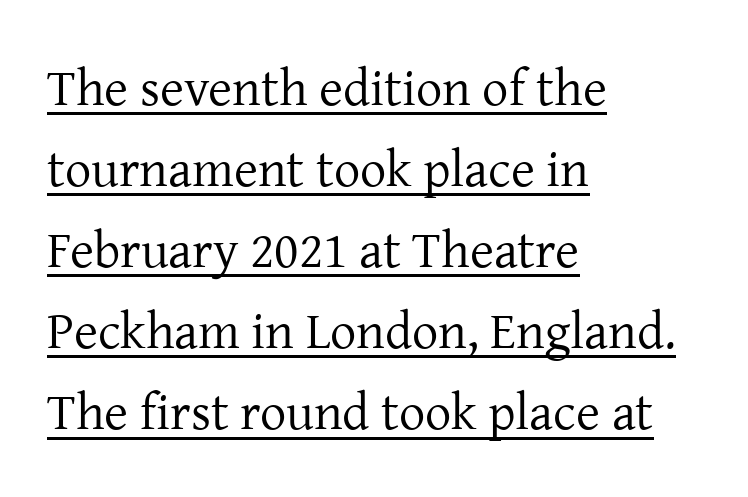
The image shows 52 px regular-weight serif type, upright; set left-aligned, normal line spacing (1.56x), normal letter spacing, underlined; low stroke contrast and a medium x-height.
